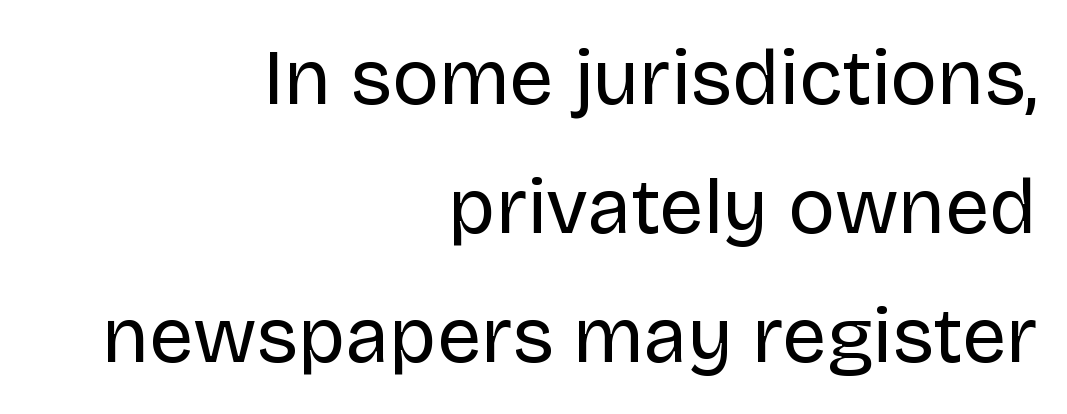
{"serif": "no", "italic": "no", "bold": "no", "weight": "regular", "width": "normal", "stroke_contrast": "low", "x_height": "large", "monospaced": "no", "underline": "no", "align": "right", "line_spacing": "normal", "line_spacing_ratio": 1.63, "letter_spacing": "normal", "letter_spacing_em": 0.0, "glyph_px": 79}
